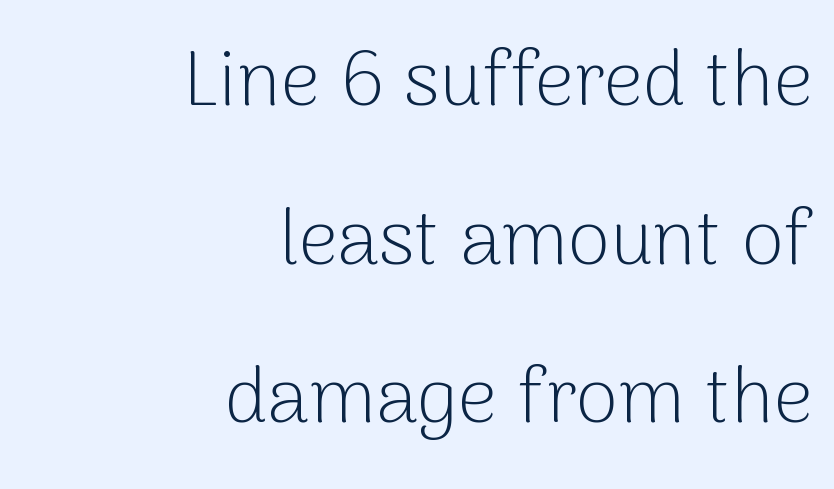
Q: Is the text bold? A: No.
Q: Is the text italic (slanted)? A: No, it is upright.
Q: Is the typeface a serif or a sans-serif typeface? A: Sans-serif.
Q: Is the text underlined? A: No.
Q: How is the paragraph aligned? A: Right-aligned.
Q: Is the spacing between letters normal or unusually wide? A: Normal.
Q: Is the spacing between lines tight, normal or loose? A: Loose.
Q: Width (condensed, normal, or wide)? A: Normal.
Q: Stroke contrast? A: Low.
Q: x-height? A: Medium.
Q: Monospaced? A: No.
